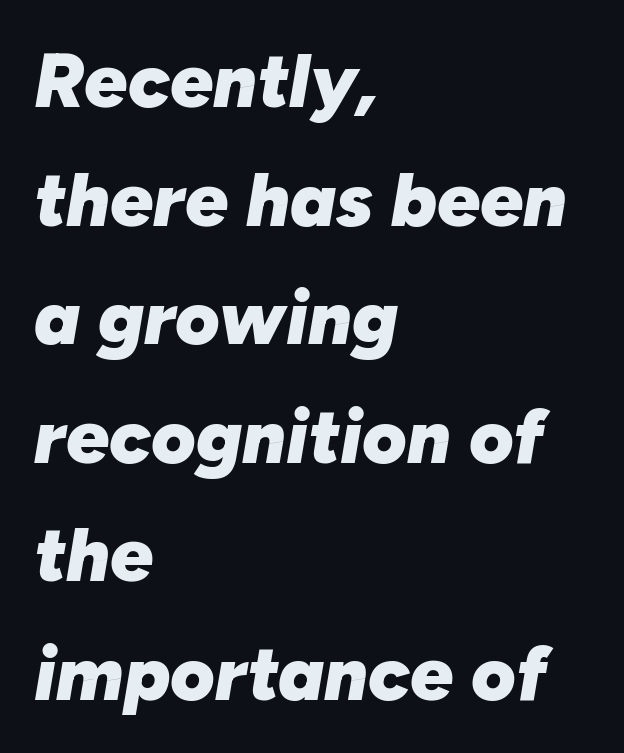
A clean baseline with only descenders dipping below it. The font's italic variant was chosen for this text. Proportional: the letters do not fall into vertical columns. Characters follow at the spacing the type designer built in. Visually the block forms a straight wall on the left and a jagged coastline on the right. The vertical gap from one line to the next is medium.
